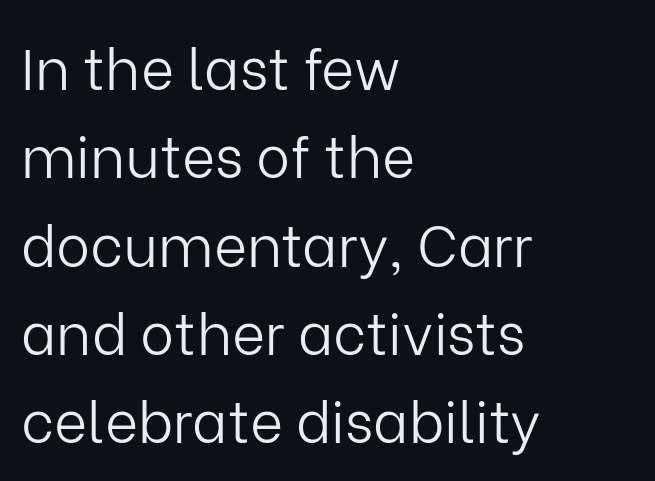
This block has exactly the height ordinary leading produces. Proportional: the letters do not fall into vertical columns. Check the space under the baseline: it is left empty. Honestly, the letter spacing is just normal — you wouldn't notice it. The rendering anchors every line to the left-hand side.
